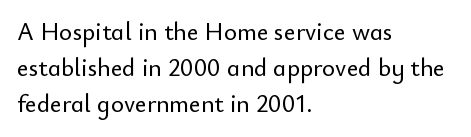
Vertically, the passage feels balanced, rows spaced as you'd expect. Every character sits straight up, as roman type does. A typesetter would call this zero additional tracking. Each line starts at the same left margin while the right side varies. Descenders are the only things crossing below the line.
